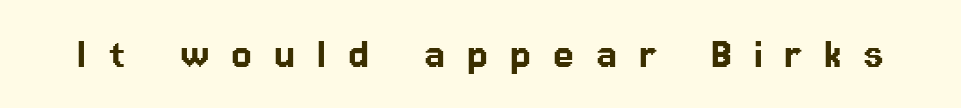
Substantial extra tracking has been applied to these lines. The passage shown is typeset with a sans-serif family. Quick note: underline off. Nope, not italic — everything's standing straight. The passage shown is typed in a proportional face where columns would drift.
